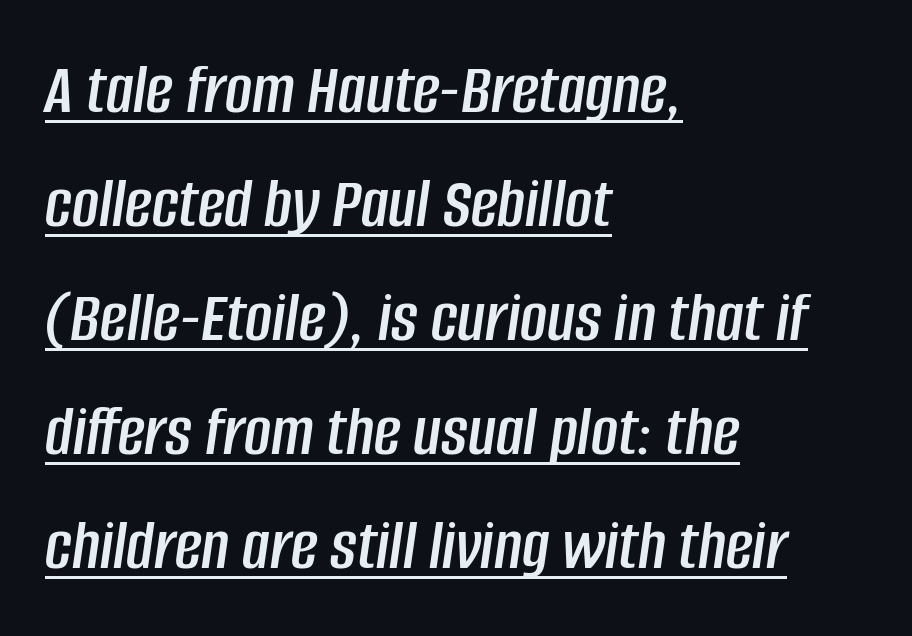
{"italic": "yes", "lean": "right", "slant_degrees": 8, "width": "condensed", "stroke_contrast": "low", "x_height": "large", "monospaced": "no", "underline": "yes", "align": "left", "line_spacing": "normal", "line_spacing_ratio": 1.54, "letter_spacing": "normal", "letter_spacing_em": 0.0, "glyph_px": 74}
